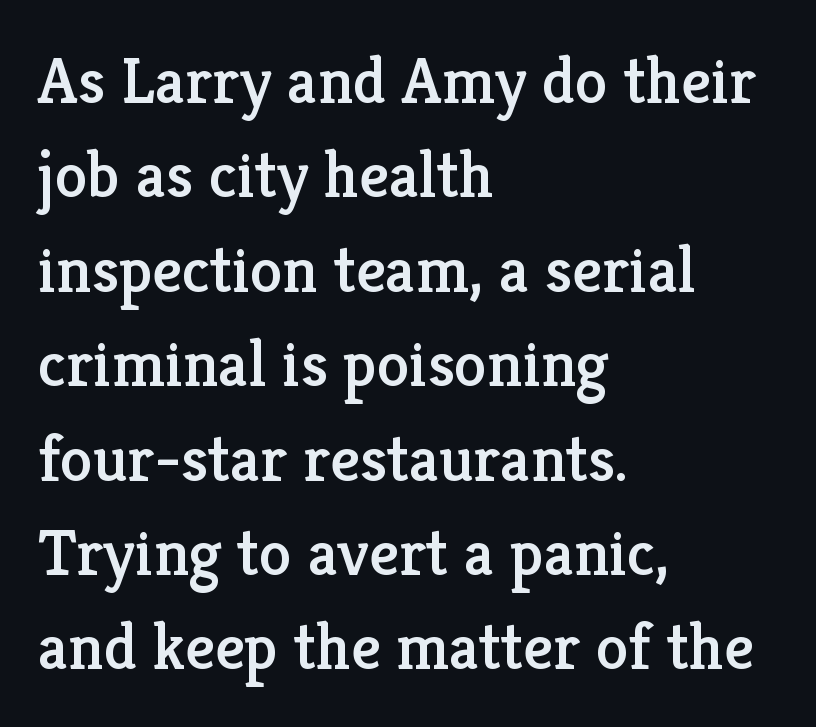
{"serif": "yes", "italic": "no", "width": "normal", "stroke_contrast": "low", "x_height": "medium", "monospaced": "no", "underline": "no", "align": "left", "line_spacing": "normal", "line_spacing_ratio": 1.43, "letter_spacing": "normal", "letter_spacing_em": 0.0, "glyph_px": 66}
